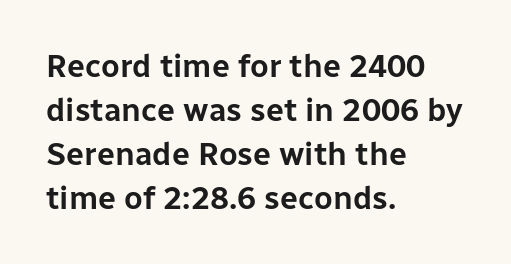
Look at the tracking — it's just the regular setting, nothing added. The passage shown is not underscored anywhere. The letters carry no serifs — their stems end cleanly without finishing strokes. The axis of the letterforms is exactly vertical.
